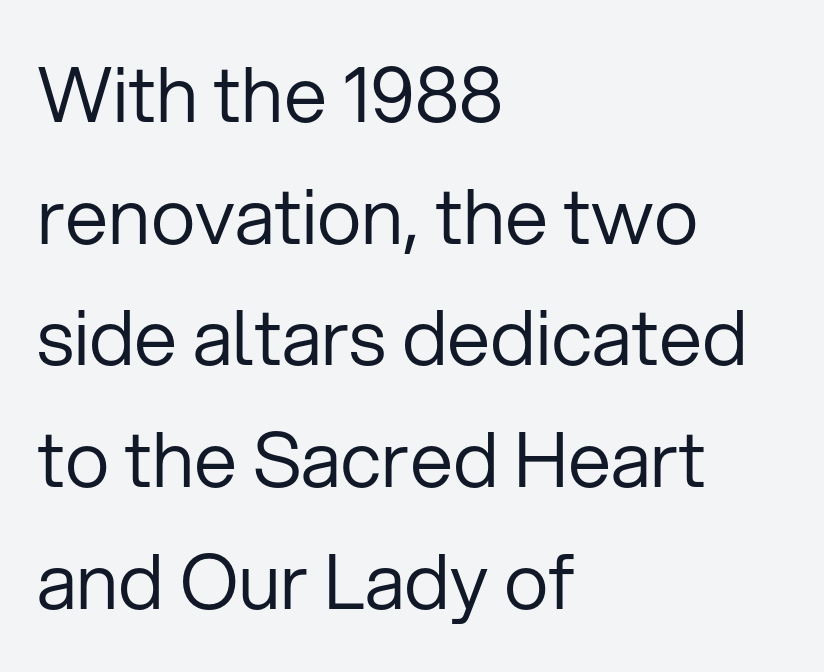
{"serif": "no", "italic": "no", "bold": "no", "weight": "regular", "width": "normal", "stroke_contrast": "low", "x_height": "medium", "monospaced": "no", "underline": "no", "align": "left", "line_spacing": "normal", "line_spacing_ratio": 1.58, "letter_spacing": "normal", "letter_spacing_em": 0.0, "glyph_px": 77}
